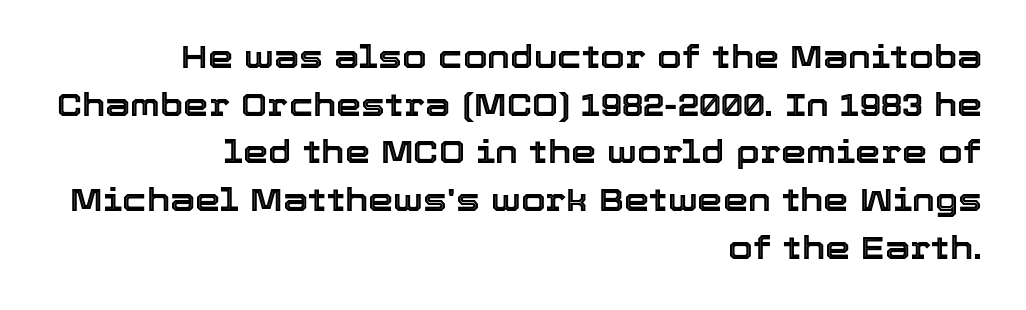
{"italic": "no", "width": "normal", "x_height": "medium", "monospaced": "no", "underline": "no", "align": "right", "line_spacing": "normal", "line_spacing_ratio": 1.49, "letter_spacing": "normal", "letter_spacing_em": 0.0, "glyph_px": 32}
